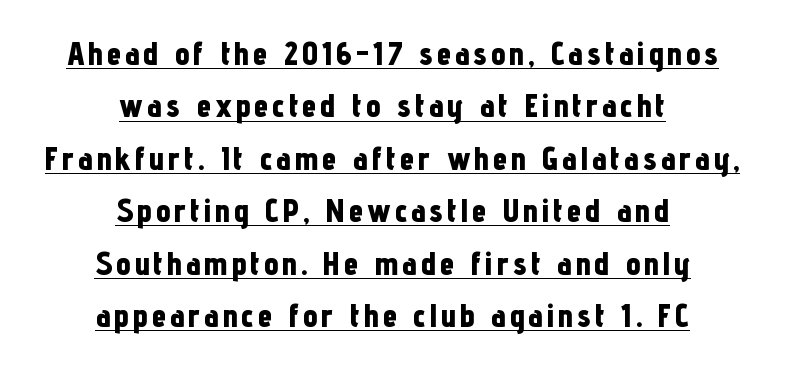
Q: Is the text bold? A: Yes.
Q: Is the text italic (slanted)? A: No, it is upright.
Q: Is the typeface a serif or a sans-serif typeface? A: Sans-serif.
Q: Is the text underlined? A: Yes.
Q: How is the paragraph aligned? A: Centered.
Q: Is the spacing between lines tight, normal or loose? A: Normal.
Q: Width (condensed, normal, or wide)? A: Condensed.
Q: Stroke contrast? A: Low.
Q: x-height? A: Medium.
Q: Monospaced? A: No.
